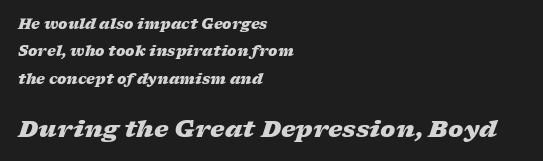
{"italic": "yes", "lean": "right", "slant_degrees": 17, "bold": "yes", "underline": "no", "align": "left", "line_spacing": "loose", "line_spacing_ratio": 1.96, "letter_spacing": "normal", "letter_spacing_em": 0.0, "larger_block": "second", "size_ratio": 1.64, "glyph_px": 23}
